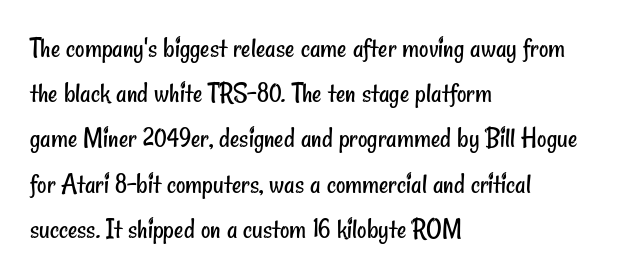
Teacher's note: observe the even left margin — that is flush-left alignment. What stands out about the letter spacing? Nothing — it is the standard amount. The rendering uses natural spacing where letterforms have individual widths. Classification — sans serif.
